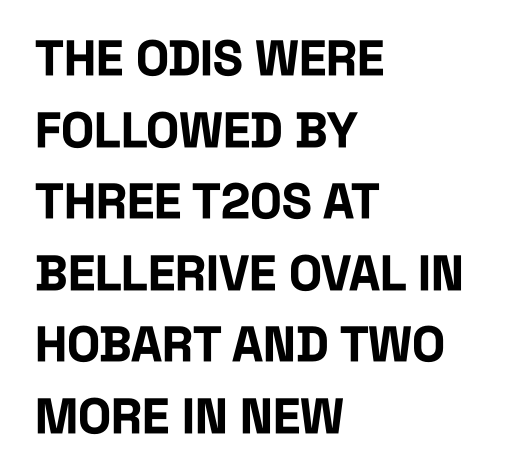
The image shows 49 px bold, condensed sans-serif type, upright; set left-aligned, normal line spacing (1.46x), normal letter spacing, not underlined; low stroke contrast and a large x-height.
